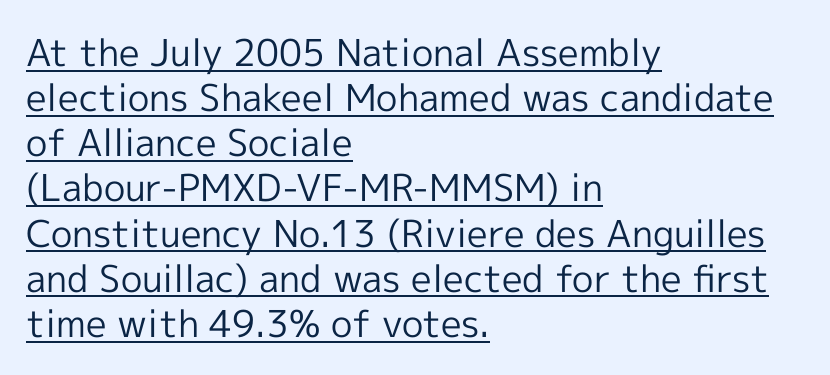
The image shows 37 px regular-weight sans-serif type, upright; set left-aligned, line spacing 1.22x, normal letter spacing, underlined; a medium x-height.
